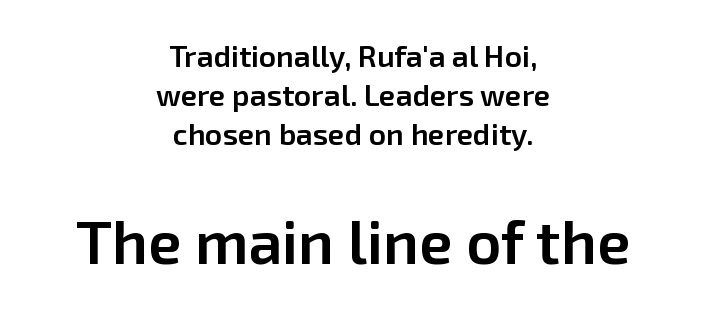
Q: Is the text bold? A: Semi-bold.
Q: Is the text italic (slanted)? A: No, it is upright.
Q: Is the typeface a serif or a sans-serif typeface? A: Sans-serif.
Q: Is the text underlined? A: No.
Q: How is the paragraph aligned? A: Centered.
Q: Is the spacing between letters normal or unusually wide? A: Normal.
Q: Is the spacing between lines tight, normal or loose? A: Normal.
Q: Which block of text is set in a larger size, the first (top) or the second (bottom)? A: The second (bottom) one.
Q: Width (condensed, normal, or wide)? A: Normal.
Q: Stroke contrast? A: Low.
Q: x-height? A: Medium.
Q: Monospaced? A: No.
